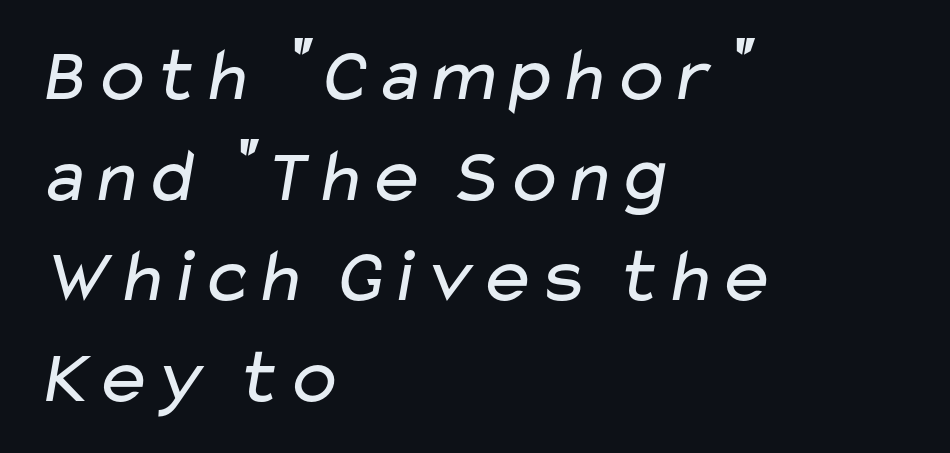
Q: Is the text bold? A: No.
Q: Is the typeface a serif or a sans-serif typeface? A: Sans-serif.
Q: Is the text underlined? A: No.
Q: How is the paragraph aligned? A: Left-aligned.
Q: Is the spacing between letters normal or unusually wide? A: Normal.
Q: Is the spacing between lines tight, normal or loose? A: Normal.
Q: Width (condensed, normal, or wide)? A: Wide.
Q: Stroke contrast? A: Low.
Q: x-height? A: Medium.
Q: Monospaced? A: No.
